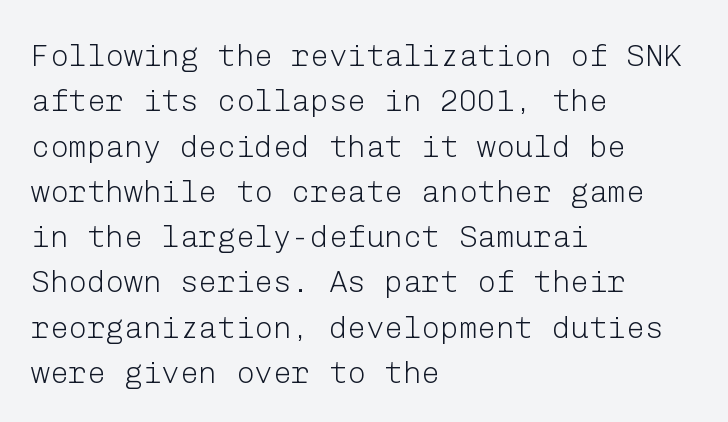
Q: Is the text bold? A: No.
Q: Is the text italic (slanted)? A: No, it is upright.
Q: Is the typeface a serif or a sans-serif typeface? A: Sans-serif.
Q: Is the text underlined? A: No.
Q: How is the paragraph aligned? A: Left-aligned.
Q: Is the spacing between letters normal or unusually wide? A: Normal.
Q: Is the spacing between lines tight, normal or loose? A: Normal.
Q: Width (condensed, normal, or wide)? A: Normal.
Q: Stroke contrast? A: Low.
Q: x-height? A: Medium.
